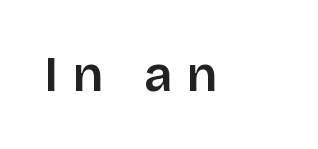
Q: Is the text italic (slanted)? A: No, it is upright.
Q: Is the typeface a serif or a sans-serif typeface? A: Sans-serif.
Q: Is the text underlined? A: No.
Q: Is the spacing between letters normal or unusually wide? A: Unusually wide.
Q: Width (condensed, normal, or wide)? A: Normal.
Q: Stroke contrast? A: Low.
Q: x-height? A: Large.
Q: Monospaced? A: No.
